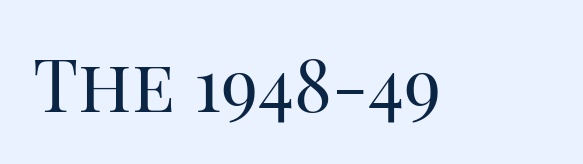
The image shows 73 px regular-weight serif type, upright; set normal letter spacing, not underlined; high stroke contrast and a large x-height.
